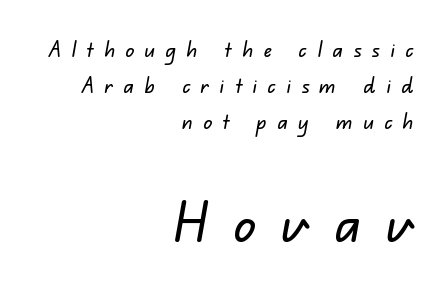
The image shows 55 px sans-serif type; set right-aligned, normal line spacing (1.63x), unusually wide letter spacing (+0.47 em), not underlined; the second (bottom) block is 2.5x larger; low stroke contrast and a small x-height.
